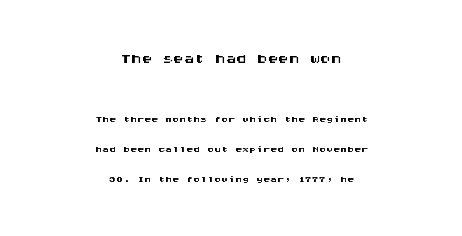
Interline gaps are noticeably wide in this sample. Whoever set this made the first block the dominant, larger element. Does the lettering tilt? It doesn't — this is upright. The space directly below the letters is spotless. You could call the tracking neutral — neither tight nor loose. The typesetter chose a symmetrical, centered arrangement here.
